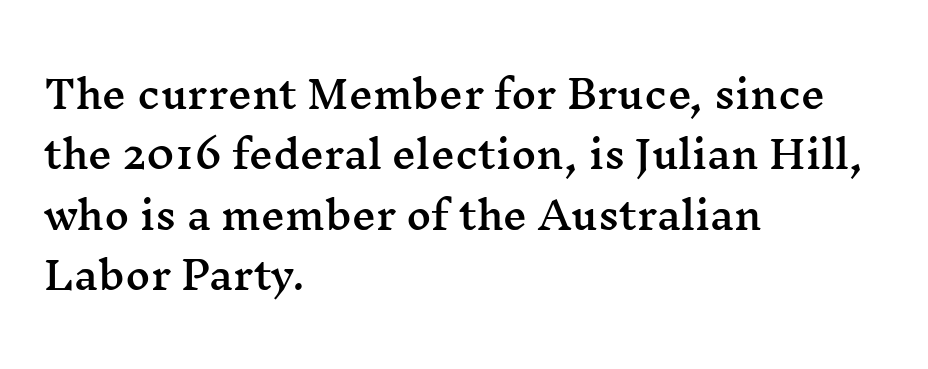
The image shows 38 px wide serif type, upright; set left-aligned, normal line spacing (1.59x), normal letter spacing, not underlined; medium stroke contrast and a medium x-height.
